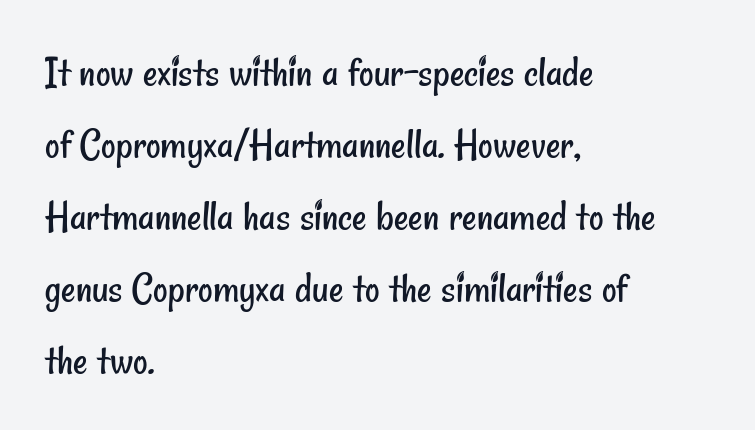
A light-to-regular cut is what we see here. The setting favours the left margin, as ordinary paragraphs usually do. Lines of text with bare space underneath. Typographically, this falls in the sans-serif category.
